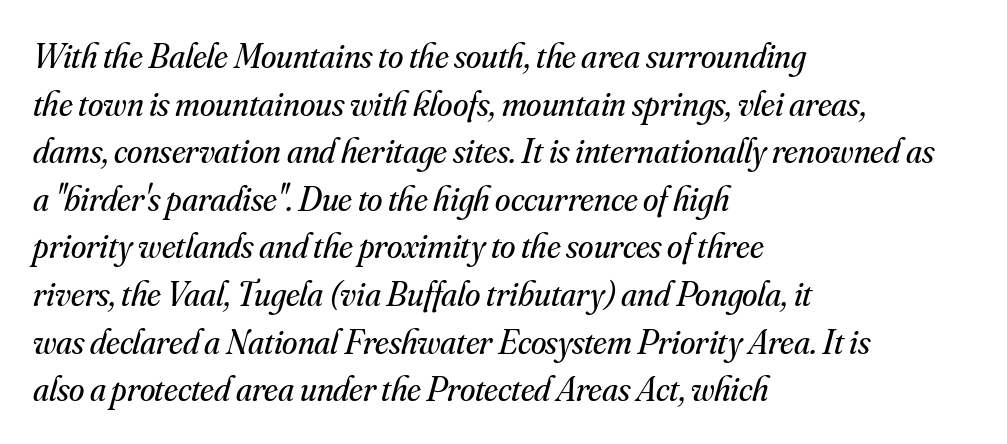
{"serif": "yes", "italic": "yes", "lean": "right", "slant_degrees": 16, "bold": "no", "weight": "regular", "width": "normal", "stroke_contrast": "medium", "x_height": "small", "monospaced": "no", "underline": "no", "align": "left", "line_spacing": "normal", "line_spacing_ratio": 1.36, "letter_spacing": "normal", "letter_spacing_em": 0.0, "glyph_px": 35}
